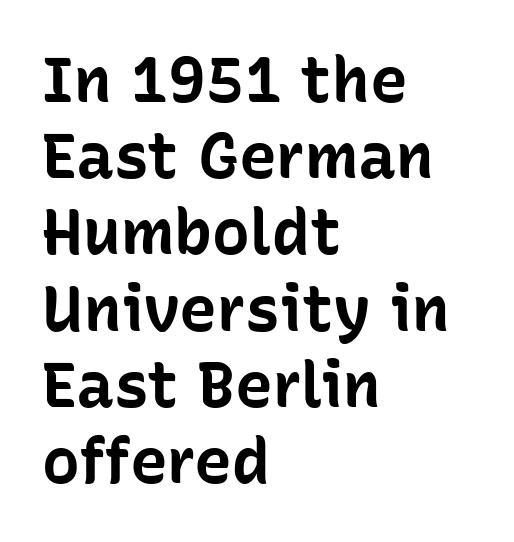
{"serif": "no", "italic": "no", "bold": "yes", "weight": "bold", "width": "normal", "stroke_contrast": "low", "x_height": "medium", "monospaced": "no", "underline": "no", "align": "left", "line_spacing_ratio": 1.21, "letter_spacing": "normal", "letter_spacing_em": 0.0, "glyph_px": 63}
